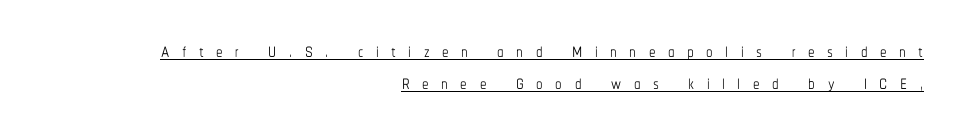
The image shows 26 px text type, upright; set right-aligned, line spacing 1.23x, unusually wide letter spacing (+0.48 em), underlined.
